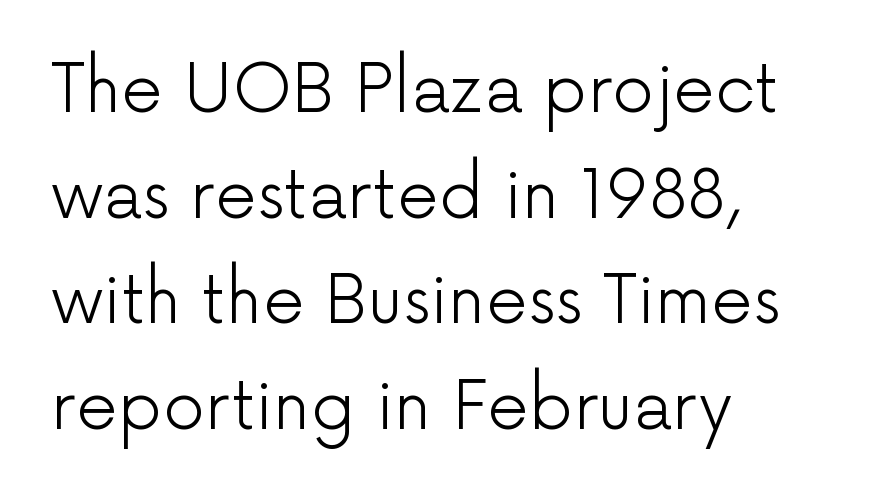
Spacing verdict: proportional, widths tailored to each character. Typeset ragged right — the left edge is the straight one. What stands out about the letter spacing? Nothing — it is the standard amount. No feet cap the strokes, marking this as sans-serif type. This block has exactly the height ordinary leading produces.
